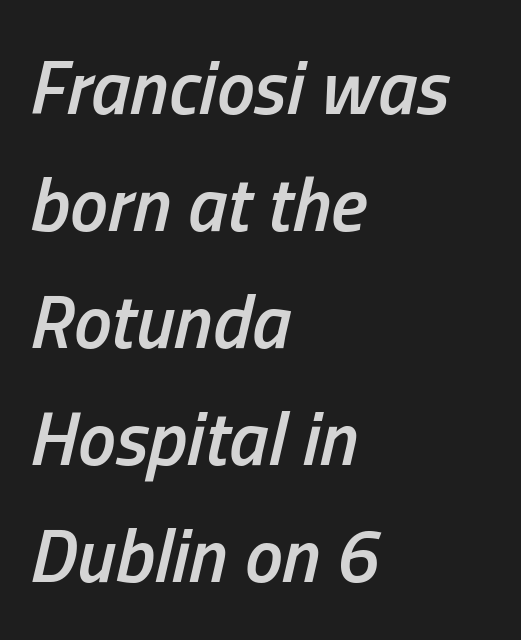
Does the weight exceed regular? Yes, but only to semibold. Note the varied advance widths — an 'i' is clearly narrower than an 'm'. A typesetter would mark this as italic. How are the letters spaced? Ordinarily, with no added tracking.
